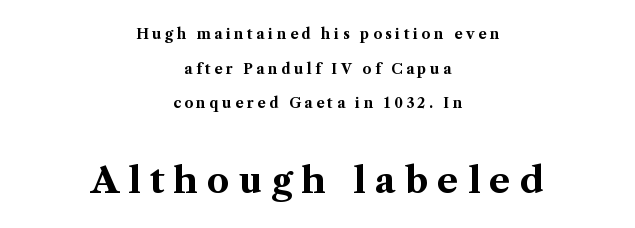
The image shows 36 px bold serif type, upright; set centered, loose line spacing (2.47x), unusually wide letter spacing (+0.25 em), not underlined; the second (bottom) block is 2.57x larger; medium stroke contrast and a medium x-height.
